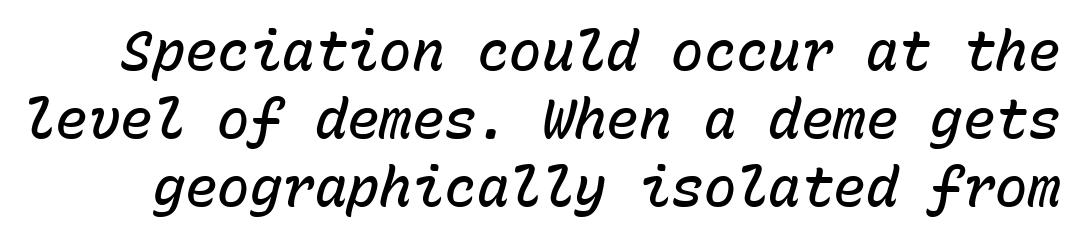
A clean baseline with only descenders dipping below it. The leading is moderate, giving the passage an even texture. Rendered with sloped, italic letterforms. The font is running at a semibold setting, under full bold.
